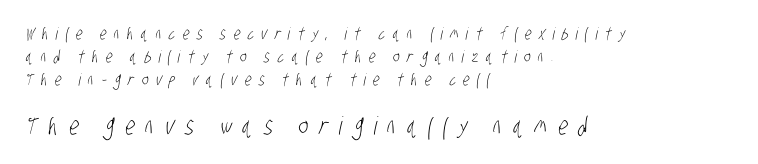
{"bold": "no", "underline": "no", "align": "left", "line_spacing": "normal", "line_spacing_ratio": 1.35, "letter_spacing": "wide", "letter_spacing_em": 0.44, "larger_block": "second", "size_ratio": 1.47, "glyph_px": 25}
